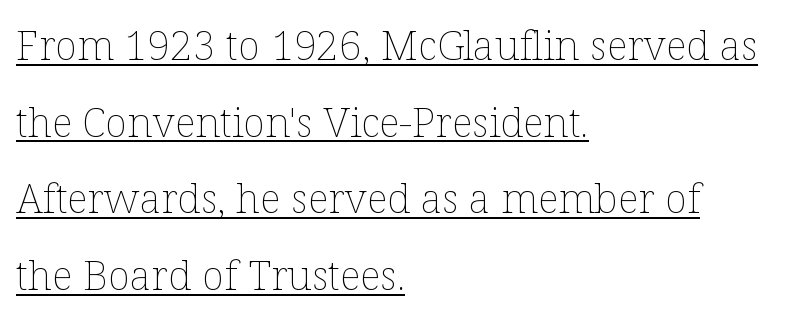
The image shows 41 px thin type, upright; set left-aligned, line spacing 1.87x, normal letter spacing, underlined; low stroke contrast and a medium x-height.
